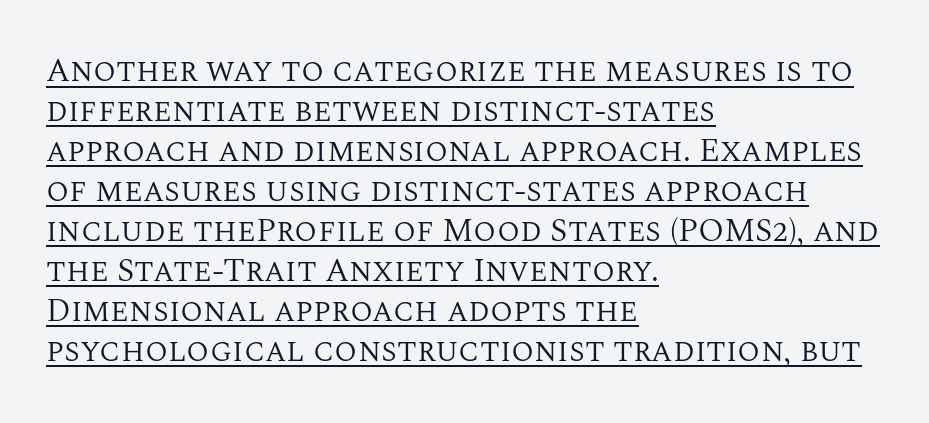
Rendered with straight, roman letterforms. Each letter's strokes conclude with small projecting serifs. Compared with undecorated copy, this sample adds a rule below the words. Think standard paragraph weight, or any step lighter than that.
